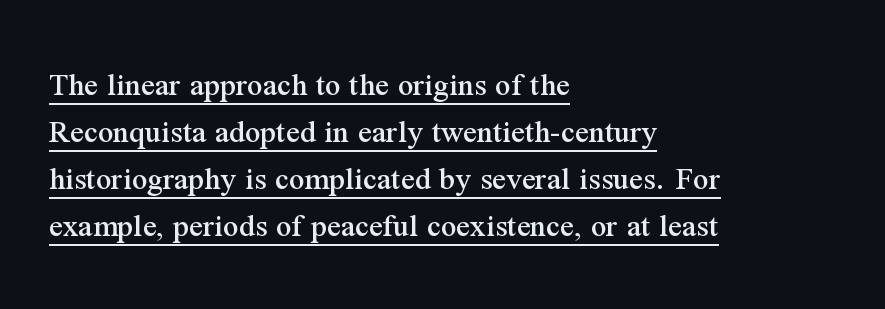
Does the lettering tilt? It doesn't — this is upright. The rendering uses the underline text-decoration. Varying glyph widths throughout — classic text-font behaviour. This block has exactly the height ordinary leading produces. The passage shown has conventional tracking throughout. A student would call this left alignment; a typographer would say flush left, rag right.
